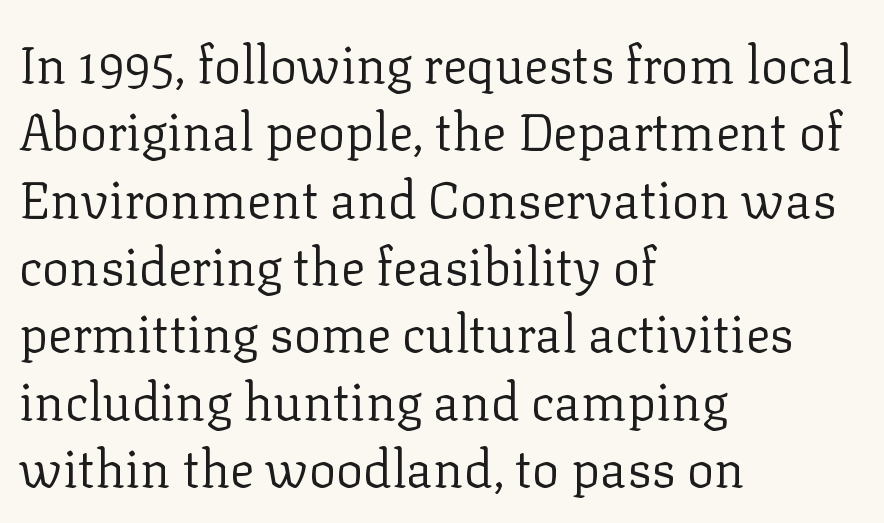
The image shows 51 px regular-weight serif type, upright; set left-aligned, normal line spacing (1.32x), normal letter spacing, not underlined; low stroke contrast and a medium x-height.
